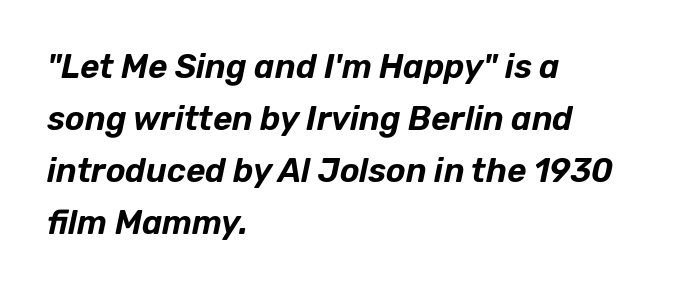
{"italic": "yes", "lean": "right", "slant_degrees": 12, "width": "normal", "stroke_contrast": "low", "x_height": "medium", "monospaced": "no", "underline": "no", "align": "left", "line_spacing": "normal", "line_spacing_ratio": 1.58, "letter_spacing": "normal", "letter_spacing_em": 0.0, "glyph_px": 33}
